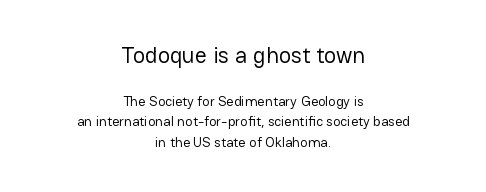
Each new line begins a customary step beneath the previous one. Letters rest on an invisible, unmarked baseline. In terms of letterspacing, this is plain default setting. Both edges are ragged and mirror each other, which tells us the setting is centered.
